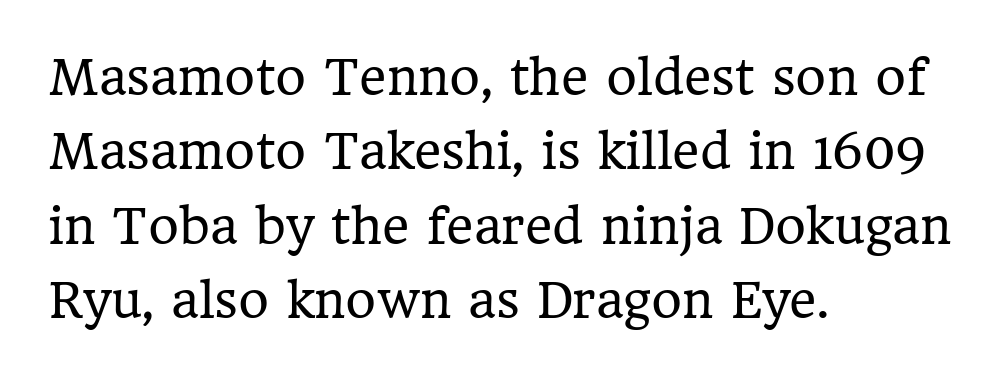
Q: Is the text bold? A: No.
Q: Is the text italic (slanted)? A: No, it is upright.
Q: Is the typeface a serif or a sans-serif typeface? A: Serif.
Q: Is the text underlined? A: No.
Q: How is the paragraph aligned? A: Left-aligned.
Q: Is the spacing between letters normal or unusually wide? A: Normal.
Q: Is the spacing between lines tight, normal or loose? A: Normal.
Q: Width (condensed, normal, or wide)? A: Normal.
Q: Stroke contrast? A: Low.
Q: x-height? A: Medium.
Q: Monospaced? A: No.
